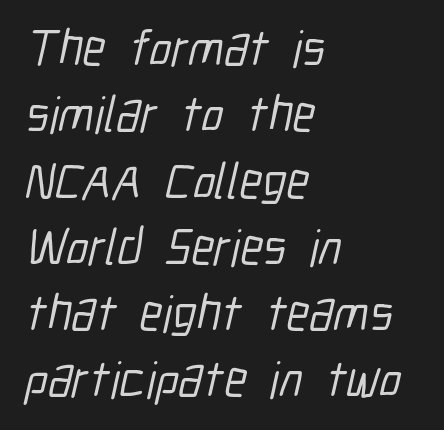
This rendering features lettering with no underline. Spacing verdict: proportional, widths tailored to each character. This rendering employs a face without finishing strokes, i.e., a sans-serif. Each word holds together tightly as a unit, with standard inter-letter gaps. The leading is moderate, giving the passage an even texture. Compared with a centered layout, this one pins lines to the left instead.
